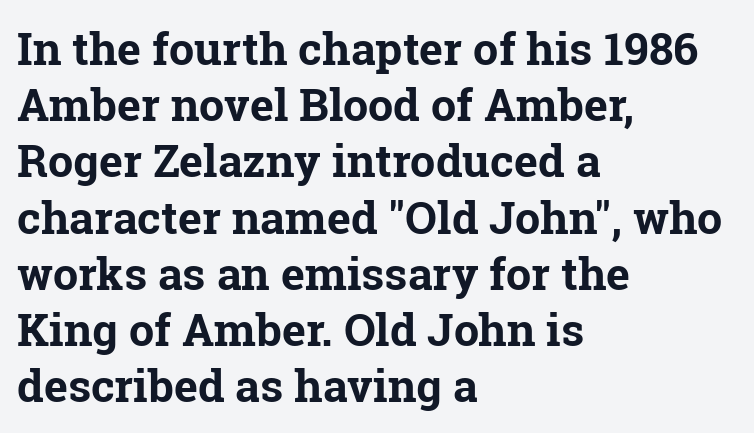
This is roman type, the default non-slanted kind. The font is running at its bold setting. Summary of vertical rhythm: regular, with standard interline spacing. Is this a fixed-width face? No — the glyphs have proportional, varying widths. Characters follow at the spacing the type designer built in.
